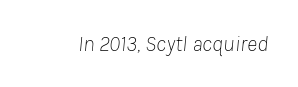
The letterforms sit shoulder to shoulder at normal distance. Each row of text sits above clean, open space. Posture: slanted. Weight: regular or lighter.
